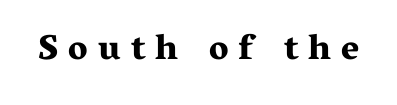
Q: Is the text bold? A: Yes.
Q: Is the text italic (slanted)? A: No, it is upright.
Q: Is the typeface a serif or a sans-serif typeface? A: Serif.
Q: Is the text underlined? A: No.
Q: Is the spacing between letters normal or unusually wide? A: Unusually wide.
Q: Width (condensed, normal, or wide)? A: Wide.
Q: Stroke contrast? A: Medium.
Q: x-height? A: Medium.
Q: Monospaced? A: No.
